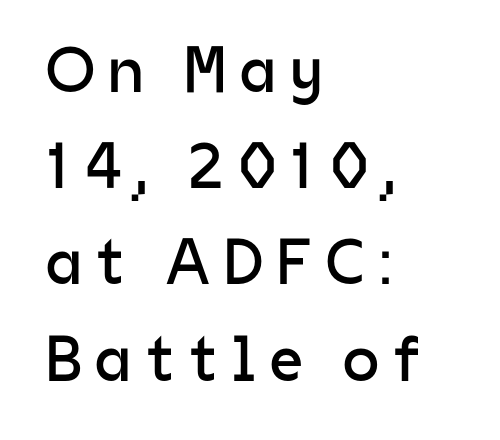
{"serif": "no", "italic": "no", "bold": "no", "weight": "regular", "width": "normal", "stroke_contrast": "low", "x_height": "medium", "monospaced": "no", "underline": "no", "align": "left", "line_spacing": "normal", "line_spacing_ratio": 1.48, "letter_spacing": "wide", "letter_spacing_em": 0.21, "glyph_px": 65}
